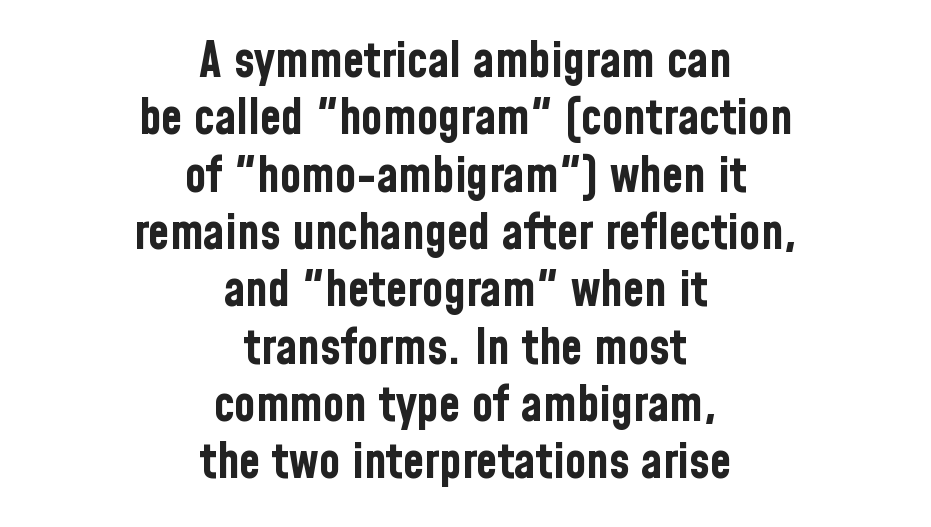
The image shows 49 px bold, condensed sans-serif type, upright; set centered, line spacing 1.17x, normal letter spacing, not underlined; low stroke contrast and a medium x-height.
